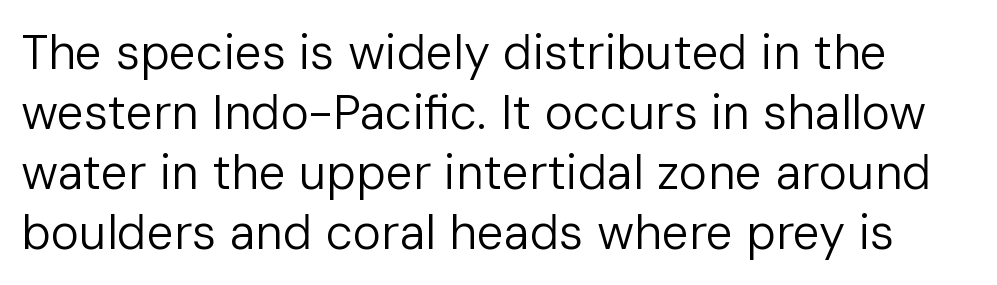
The image shows 48 px regular-weight sans-serif type, upright; set normal line spacing (1.25x), normal letter spacing, not underlined; low stroke contrast and a medium x-height.
